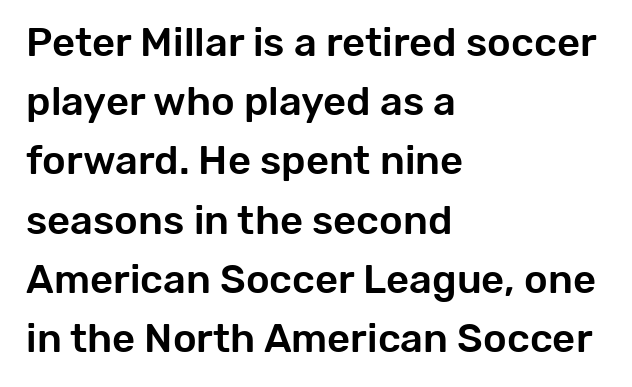
Looks like regular typesetting: each glyph gets only the width it needs. The font's upright variant was chosen for this text. In CSS terms this would be text-align: left. In terms of letterform style, serifs are entirely absent.
